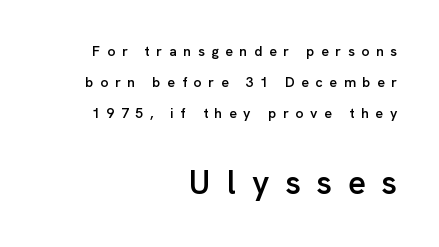
{"serif": "no", "italic": "no", "bold": "semi", "weight": "semibold", "width": "normal", "stroke_contrast": "low", "x_height": "medium", "monospaced": "no", "underline": "no", "align": "right", "line_spacing": "loose", "line_spacing_ratio": 2.21, "letter_spacing": "wide", "letter_spacing_em": 0.48, "larger_block": "second", "size_ratio": 2.36, "glyph_px": 33}
